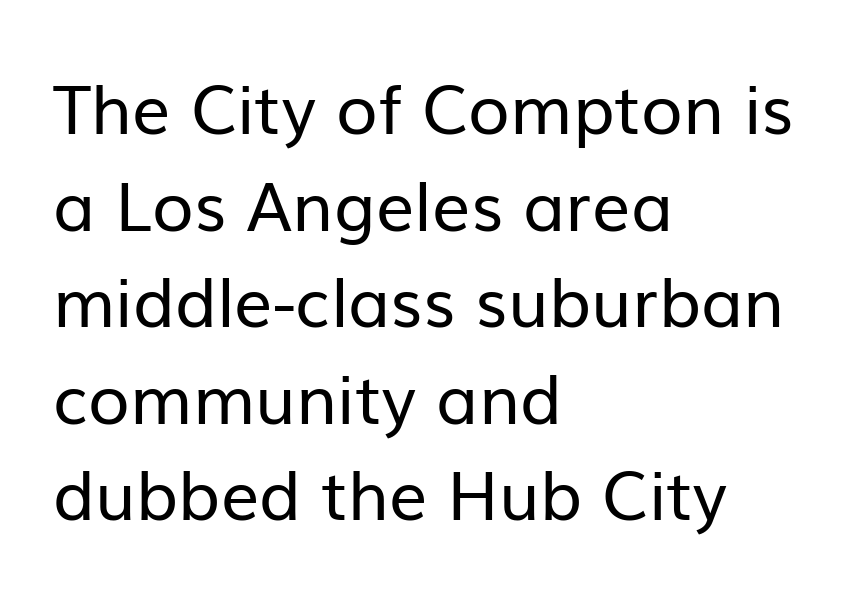
The rendering uses a moderate line-height, typical for paragraphs. The glyphs are unaccompanied by any horizontal stroke below them. You can tell from the bare stems that sans-serif type was used. The rendering keeps characters at their native spacing. The characters are drawn with everyday or finer stroke widths. The setting favours the left margin, as ordinary paragraphs usually do.
